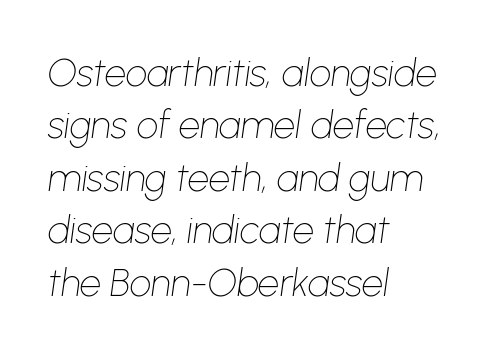
The image shows 38 px thin type, italic (leaning right); set left-aligned, normal line spacing (1.38x), normal letter spacing, not underlined; low stroke contrast and a medium x-height.
